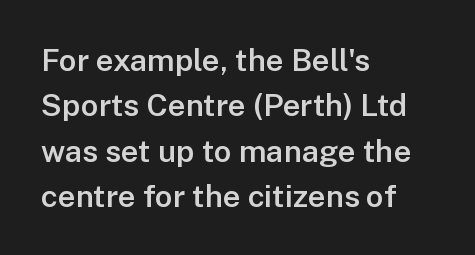
The image shows 31 px semibold sans-serif type, upright; set left-aligned, normal line spacing (1.46x), normal letter spacing, not underlined; low stroke contrast and a medium x-height.
